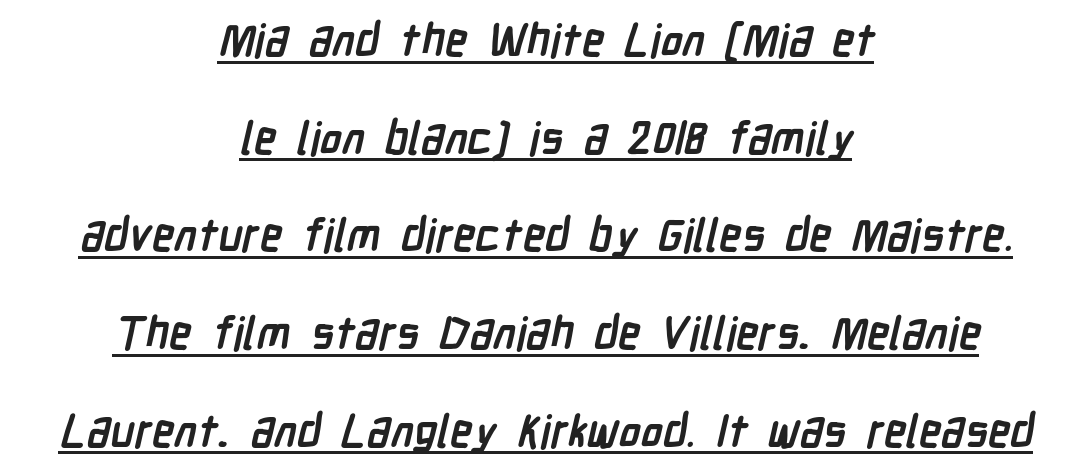
The image shows 45 px semibold, condensed sans-serif type; set centered, loose line spacing (2.17x), normal letter spacing, underlined; low stroke contrast and a medium x-height.
